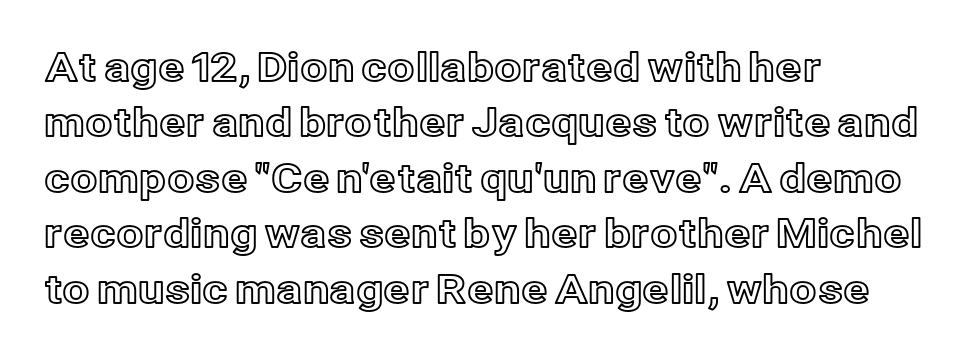
The image shows 39 px text type, upright; set left-aligned, normal line spacing (1.42x), normal letter spacing, not underlined; a medium x-height.
